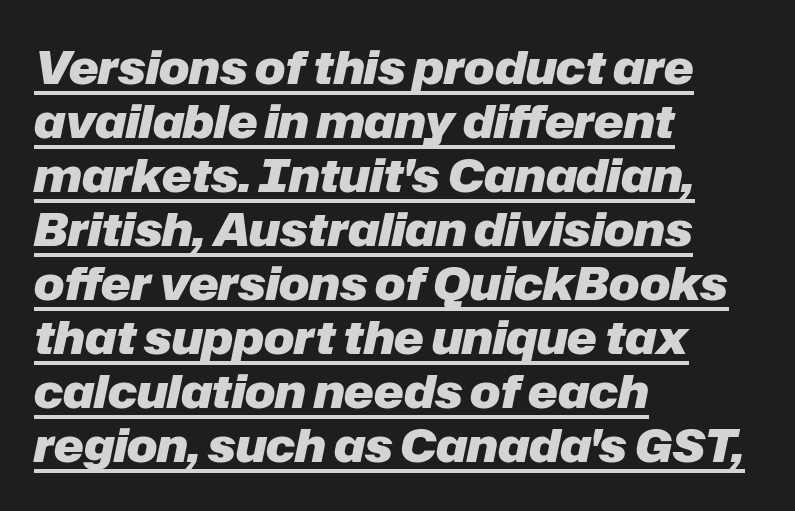
{"italic": "yes", "lean": "right", "slant_degrees": 12, "bold": "yes", "weight": "heavy", "width": "normal", "stroke_contrast": "low", "x_height": "medium", "monospaced": "no", "underline": "yes", "align": "left", "line_spacing_ratio": 1.2, "letter_spacing": "normal", "letter_spacing_em": 0.0, "glyph_px": 45}
